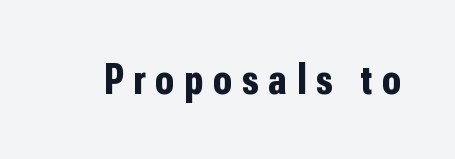
Q: Is the text bold? A: Yes.
Q: Is the text italic (slanted)? A: No, it is upright.
Q: Is the typeface a serif or a sans-serif typeface? A: Sans-serif.
Q: Is the text underlined? A: No.
Q: Is the spacing between letters normal or unusually wide? A: Unusually wide.
Q: Width (condensed, normal, or wide)? A: Condensed.
Q: Stroke contrast? A: Low.
Q: x-height? A: Medium.
Q: Monospaced? A: No.
